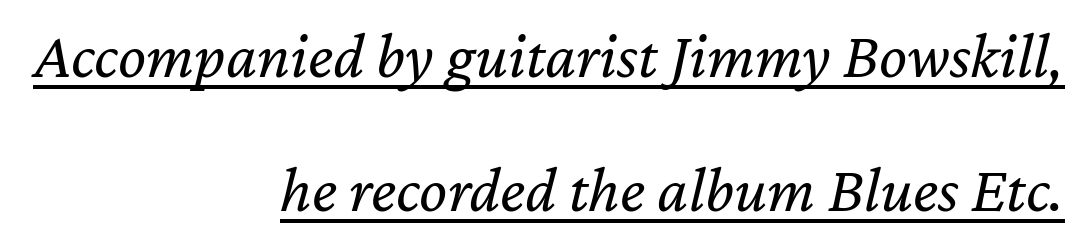
The image shows 66 px regular-weight type, italic (leaning right); set right-aligned, loose line spacing (2.03x), normal letter spacing, underlined; low stroke contrast and a medium x-height.
